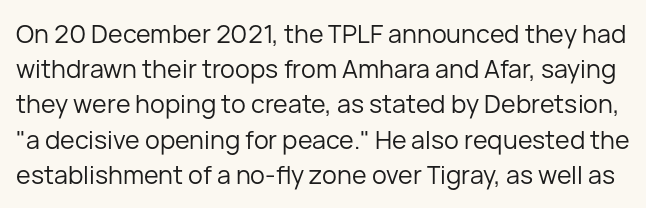
Q: Is the text bold? A: No.
Q: Is the text italic (slanted)? A: No, it is upright.
Q: Is the text underlined? A: No.
Q: Is the spacing between letters normal or unusually wide? A: Normal.
Q: Is the spacing between lines tight, normal or loose? A: Normal.
